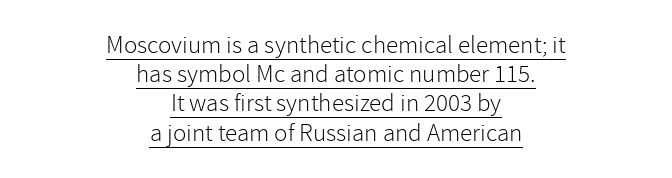
{"italic": "no", "bold": "no", "underline": "yes", "align": "center", "line_spacing_ratio": 1.17, "letter_spacing": "normal", "letter_spacing_em": 0.0, "glyph_px": 25}
